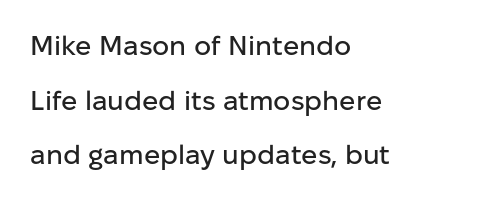
The image shows 27 px text type, upright; set left-aligned, loose line spacing (2.02x), normal letter spacing, not underlined.
